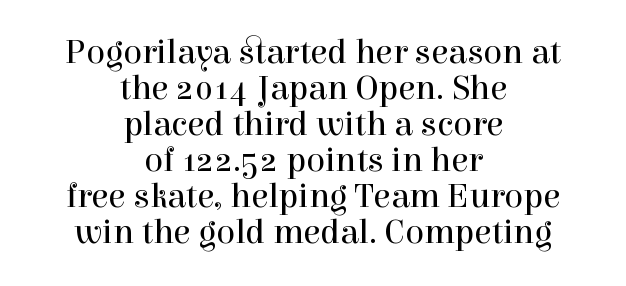
Q: Is the text bold? A: No.
Q: Is the text italic (slanted)? A: No, it is upright.
Q: Is the typeface a serif or a sans-serif typeface? A: Serif.
Q: Is the text underlined? A: No.
Q: How is the paragraph aligned? A: Centered.
Q: Is the spacing between letters normal or unusually wide? A: Normal.
Q: Is the spacing between lines tight, normal or loose? A: Tight.
Q: Width (condensed, normal, or wide)? A: Normal.
Q: x-height? A: Medium.
Q: Monospaced? A: No.
